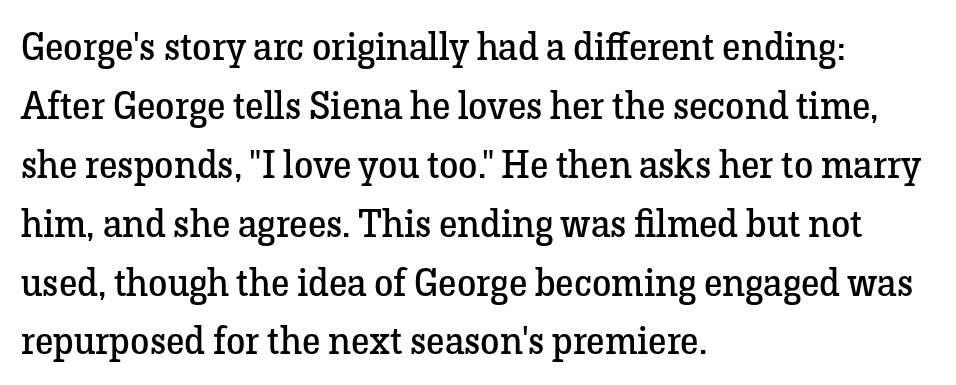
The image shows 39 px regular-weight serif type, upright; set left-aligned, normal line spacing (1.51x), normal letter spacing, not underlined; low stroke contrast and a medium x-height.
